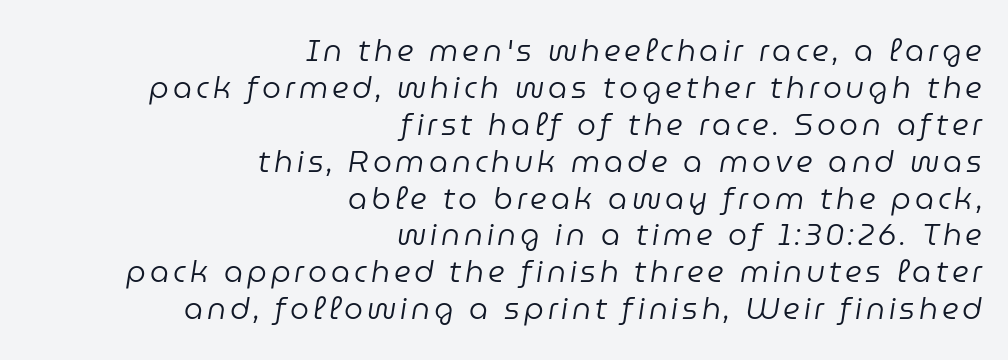
Q: Is the text bold? A: No.
Q: Is the text italic (slanted)? A: Yes, it leans right by about 9 degrees.
Q: Is the text underlined? A: No.
Q: How is the paragraph aligned? A: Right-aligned.
Q: Width (condensed, normal, or wide)? A: Normal.
Q: Stroke contrast? A: Low.
Q: x-height? A: Medium.
Q: Monospaced? A: No.
